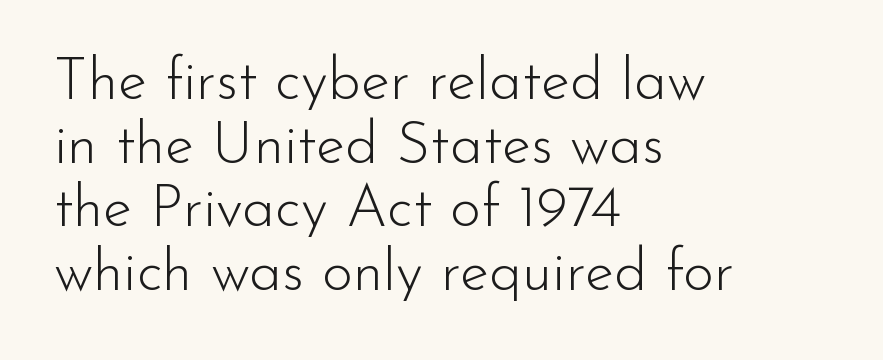
{"serif": "no", "italic": "no", "bold": "no", "weight": "light", "width": "normal", "stroke_contrast": "low", "x_height": "small", "monospaced": "no", "underline": "no", "align": "left", "line_spacing": "tight", "line_spacing_ratio": 1.08, "letter_spacing": "normal", "letter_spacing_em": 0.0, "glyph_px": 59}
